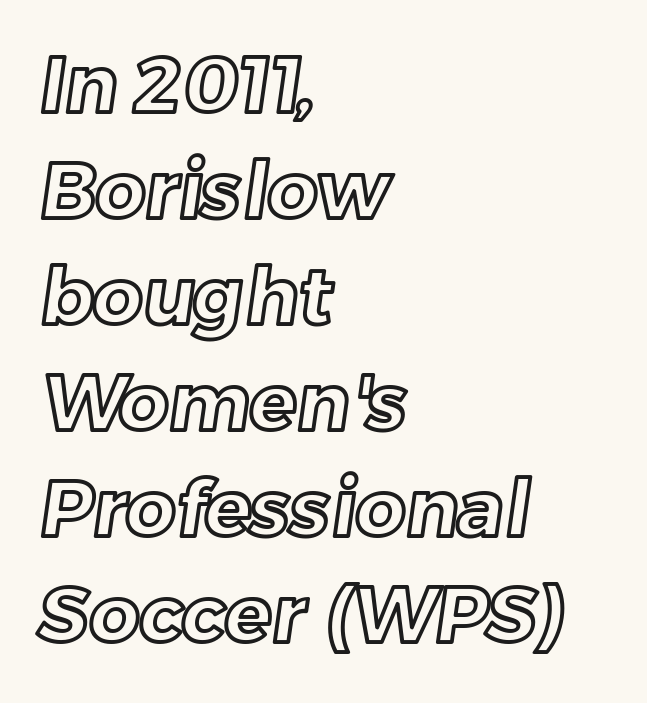
The image shows 78 px text type; set left-aligned, normal line spacing (1.36x), normal letter spacing, not underlined; a medium x-height.
